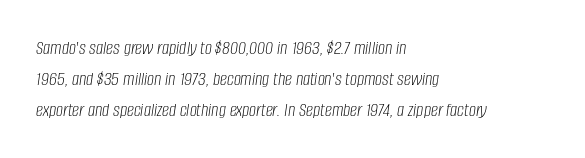
{"italic": "yes", "lean": "right", "slant_degrees": 8, "bold": "no", "underline": "no", "align": "left", "line_spacing": "normal", "line_spacing_ratio": 1.55, "letter_spacing": "normal", "letter_spacing_em": 0.0, "glyph_px": 20}
